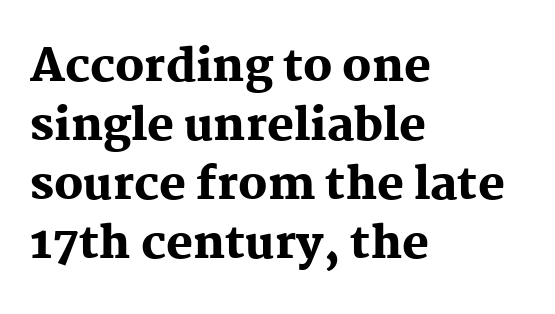
The image shows 45 px heavy serif type, upright; set left-aligned, normal line spacing (1.31x), normal letter spacing, not underlined; medium stroke contrast and a medium x-height.
